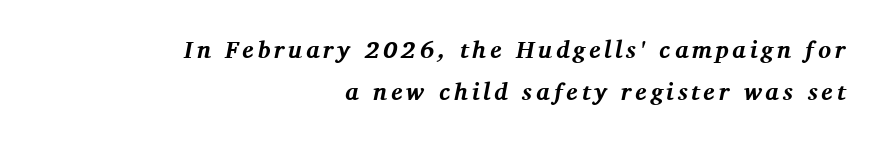
The image shows 24 px bold type, italic (leaning right); set right-aligned, line spacing 1.77x, not underlined.
